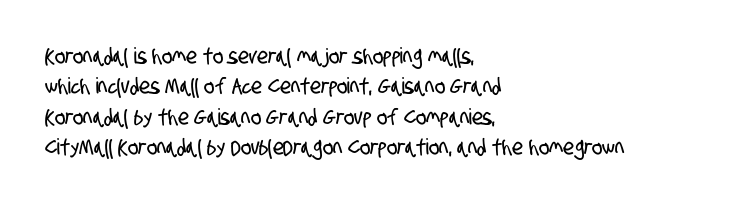
{"underline": "no", "align": "left", "line_spacing": "normal", "line_spacing_ratio": 1.38, "letter_spacing": "normal", "letter_spacing_em": 0.0, "glyph_px": 22}
